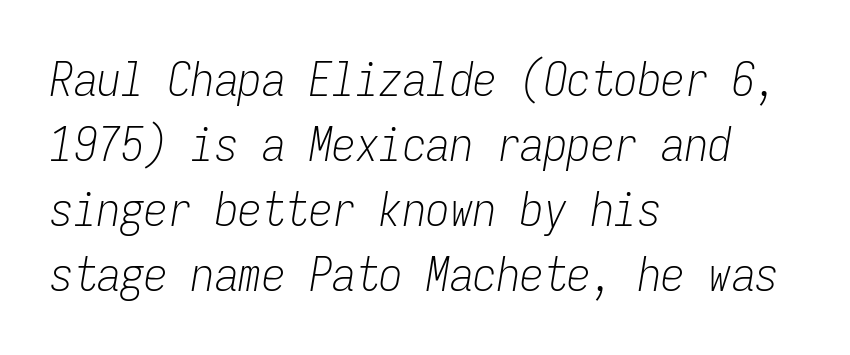
{"italic": "yes", "lean": "right", "slant_degrees": 9, "bold": "no", "weight": "light", "width": "condensed", "stroke_contrast": "low", "x_height": "medium", "monospaced": "yes", "underline": "no", "align": "left", "line_spacing": "normal", "line_spacing_ratio": 1.38, "letter_spacing": "normal", "letter_spacing_em": 0.0, "glyph_px": 47}
